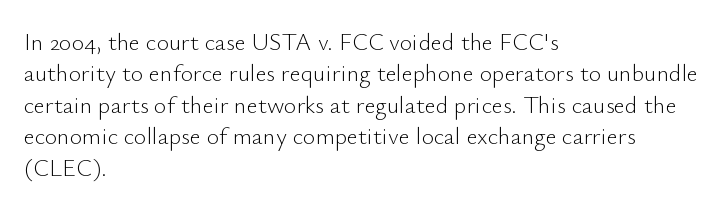
{"italic": "no", "bold": "no", "underline": "no", "align": "left", "line_spacing": "normal", "line_spacing_ratio": 1.31, "letter_spacing": "normal", "letter_spacing_em": 0.0, "glyph_px": 24}
